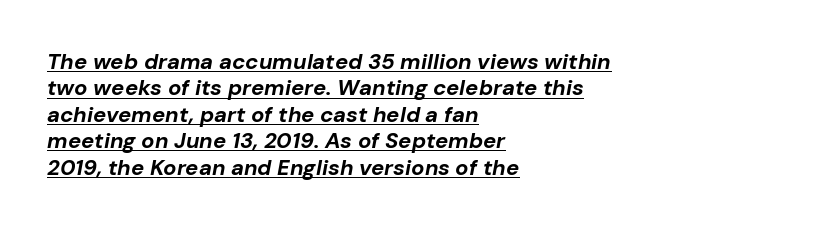
The image shows 22 px bold type, italic (leaning right); set left-aligned, line spacing 1.2x, normal letter spacing, underlined.
